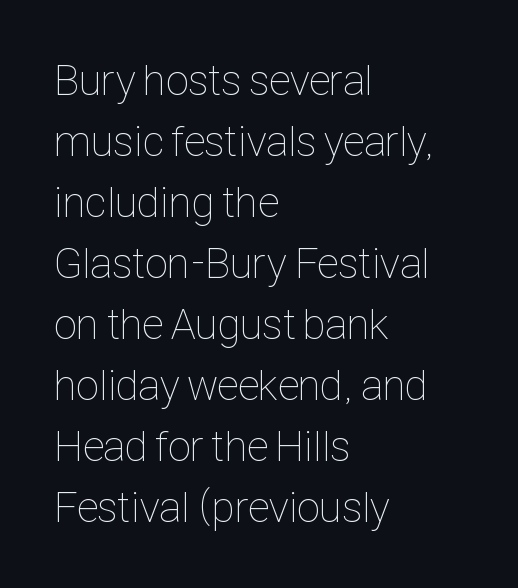
Q: Is the text bold? A: No.
Q: Is the text italic (slanted)? A: No, it is upright.
Q: Is the text underlined? A: No.
Q: How is the paragraph aligned? A: Left-aligned.
Q: Is the spacing between letters normal or unusually wide? A: Normal.
Q: Is the spacing between lines tight, normal or loose? A: Normal.
Q: Width (condensed, normal, or wide)? A: Condensed.
Q: Stroke contrast? A: Low.
Q: x-height? A: Medium.
Q: Monospaced? A: No.
